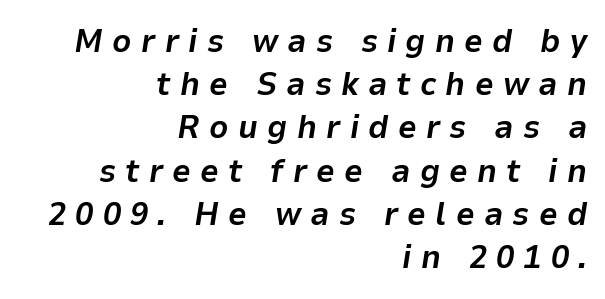
The letters advance in unequal steps, a hallmark of proportional type. Look at the stroke-to-counter ratio: heavy, a bold. Bare-footed words on every line. These lines stack with their right ends in a neat column.
